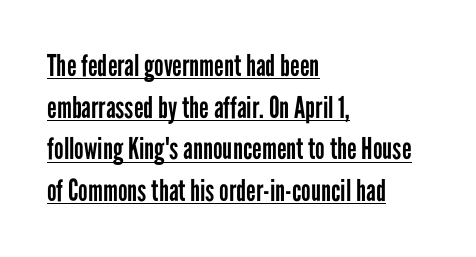
The image shows 30 px regular-weight, condensed sans-serif type, upright; set left-aligned, normal line spacing (1.39x), normal letter spacing, underlined; low stroke contrast and a medium x-height.
